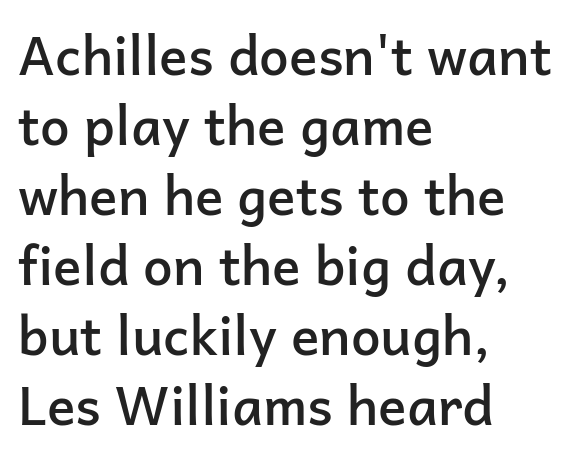
{"serif": "no", "italic": "no", "bold": "semi", "weight": "semibold", "width": "normal", "stroke_contrast": "low", "x_height": "medium", "monospaced": "no", "underline": "no", "align": "left", "line_spacing": "normal", "line_spacing_ratio": 1.32, "letter_spacing": "normal", "letter_spacing_em": 0.0, "glyph_px": 53}
